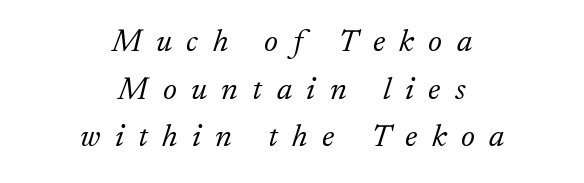
The image shows 32 px light serif type, italic (leaning right); set centered, normal line spacing (1.49x), unusually wide letter spacing (+0.45 em), not underlined; low stroke contrast and a small x-height.
